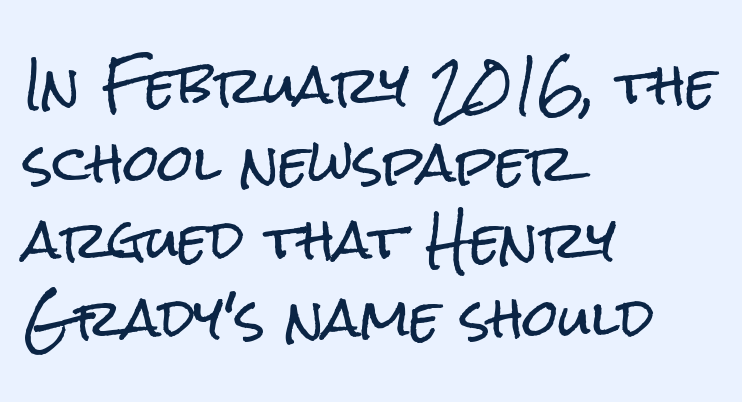
The image shows 51 px condensed sans-serif type, upright; set left-aligned, normal line spacing (1.52x), normal letter spacing, not underlined; low stroke contrast and a medium x-height.
